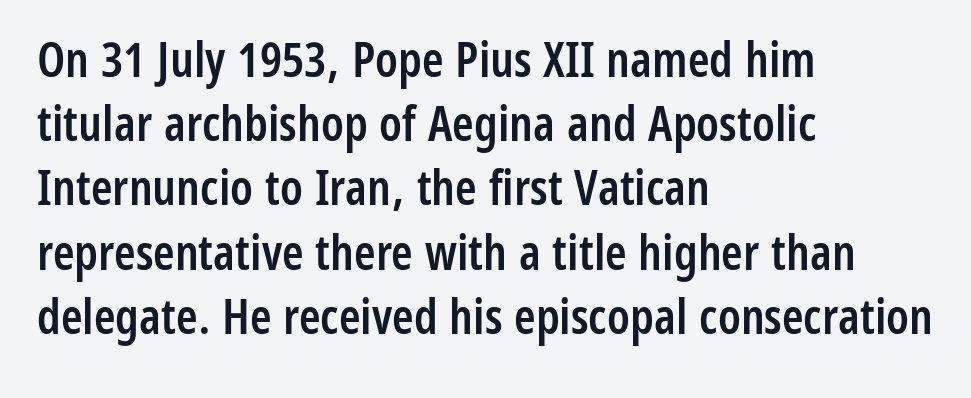
The image shows 49 px semibold, condensed sans-serif type, upright; set left-aligned, normal line spacing (1.31x), normal letter spacing, not underlined; low stroke contrast and a medium x-height.
